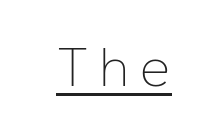
{"serif": "no", "italic": "no", "bold": "no", "weight": "thin", "width": "normal", "stroke_contrast": "low", "x_height": "medium", "monospaced": "no", "underline": "yes", "glyph_px": 57}
